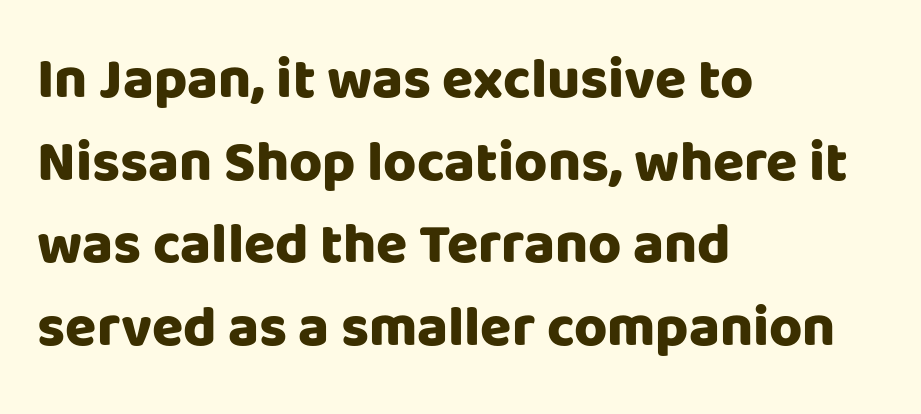
Q: Is the text bold? A: Yes.
Q: Is the text italic (slanted)? A: No, it is upright.
Q: Is the typeface a serif or a sans-serif typeface? A: Sans-serif.
Q: Is the text underlined? A: No.
Q: How is the paragraph aligned? A: Left-aligned.
Q: Is the spacing between letters normal or unusually wide? A: Normal.
Q: Is the spacing between lines tight, normal or loose? A: Normal.
Q: Width (condensed, normal, or wide)? A: Normal.
Q: Stroke contrast? A: Low.
Q: x-height? A: Large.
Q: Monospaced? A: No.
